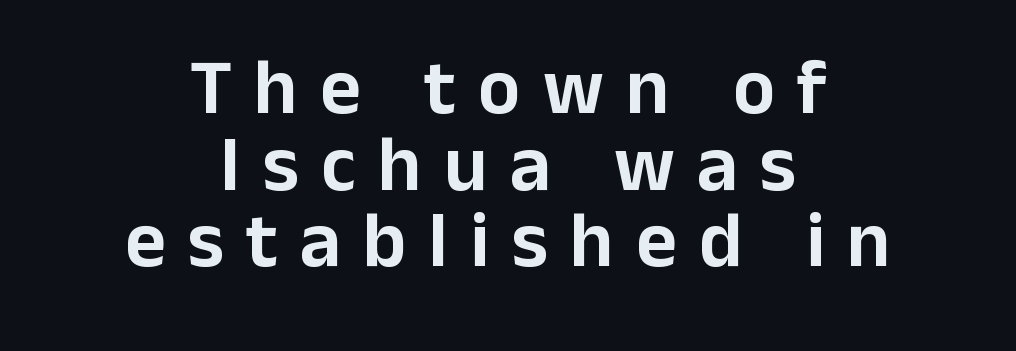
The image shows 79 px sans-serif type, upright; set centered, tight line spacing (0.97x), unusually wide letter spacing (+0.28 em), not underlined; low stroke contrast and a medium x-height.
